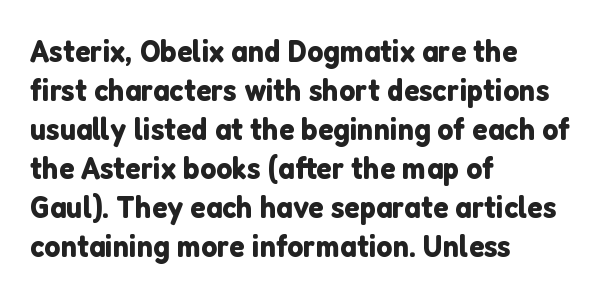
{"serif": "no", "italic": "no", "width": "normal", "stroke_contrast": "low", "x_height": "medium", "monospaced": "no", "underline": "no", "align": "left", "line_spacing_ratio": 1.22, "letter_spacing": "normal", "letter_spacing_em": 0.0, "glyph_px": 32}
